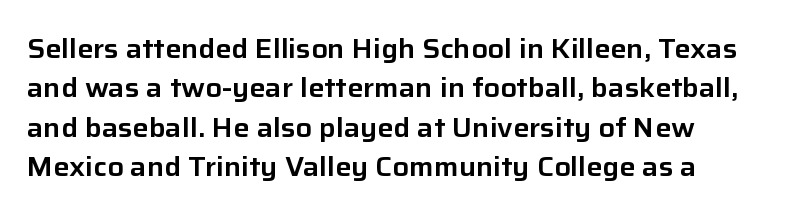
Posture: vertical. If you measured baseline to baseline, you'd find a middling distance. The tracking reads as untouched default to a designer's eye. The glyphs are unaccompanied by any horizontal stroke below them.
